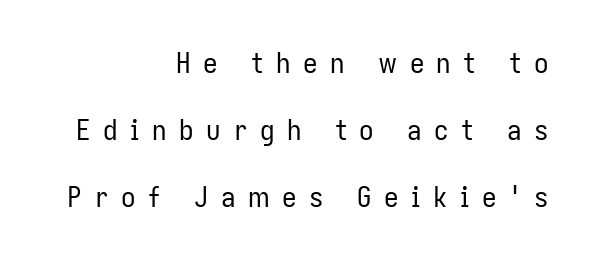
{"serif": "no", "italic": "no", "bold": "no", "weight": "regular", "width": "condensed", "stroke_contrast": "low", "x_height": "medium", "monospaced": "no", "underline": "no", "align": "right", "line_spacing": "loose", "line_spacing_ratio": 2.31, "letter_spacing": "wide", "letter_spacing_em": 0.43, "glyph_px": 29}
